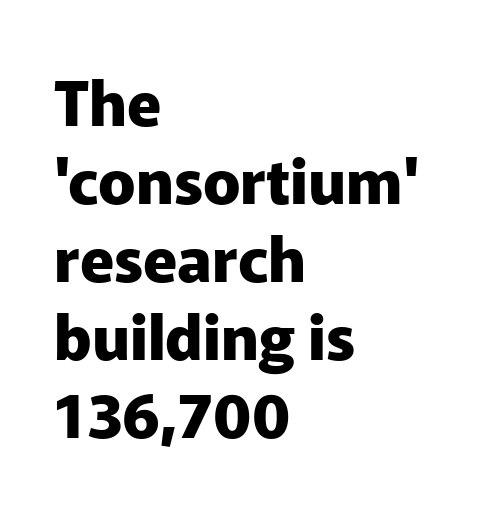
{"serif": "no", "italic": "no", "bold": "yes", "weight": "heavy", "width": "normal", "stroke_contrast": "low", "x_height": "medium", "monospaced": "no", "underline": "no", "align": "left", "line_spacing": "normal", "line_spacing_ratio": 1.26, "letter_spacing": "normal", "letter_spacing_em": 0.0, "glyph_px": 62}
